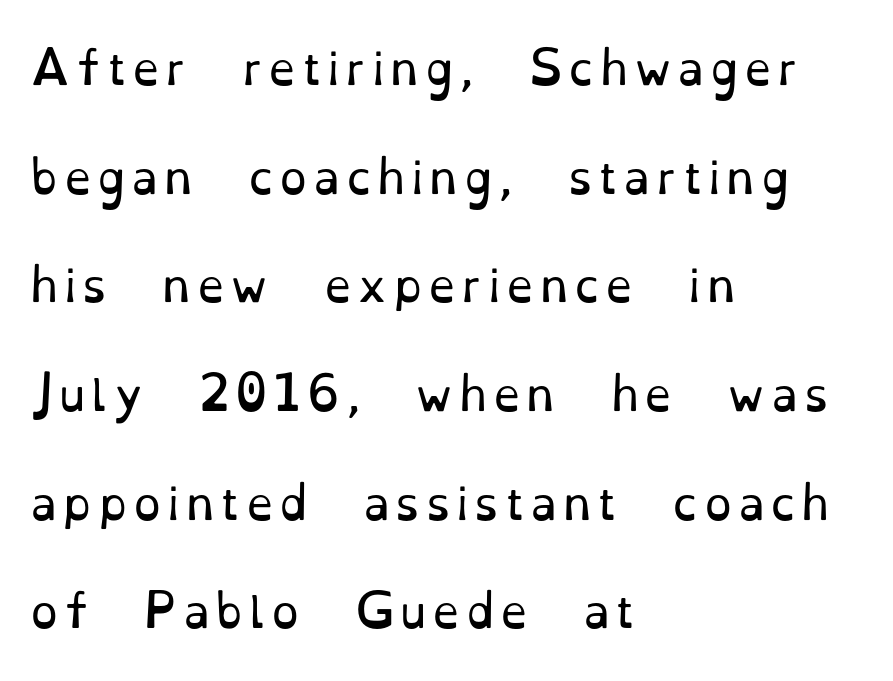
Think of a printed novel: that variable character pitch is what you see here. Lines of text with bare space underneath. Notice the wide empty band between every row — that's loose leading. Is the type heavy? It reads as light-to-regular instead. It's the straight-up-and-down kind of type.
